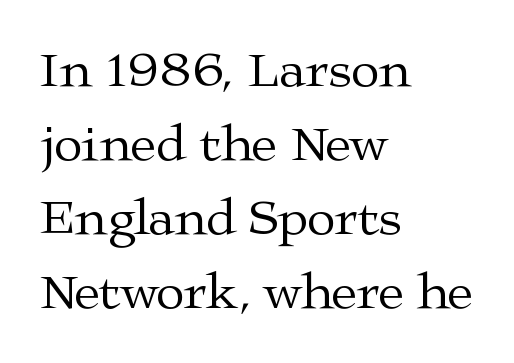
The image shows 52 px regular-weight, wide serif type, upright; set left-aligned, normal line spacing (1.42x), normal letter spacing, not underlined; medium stroke contrast and a medium x-height.
